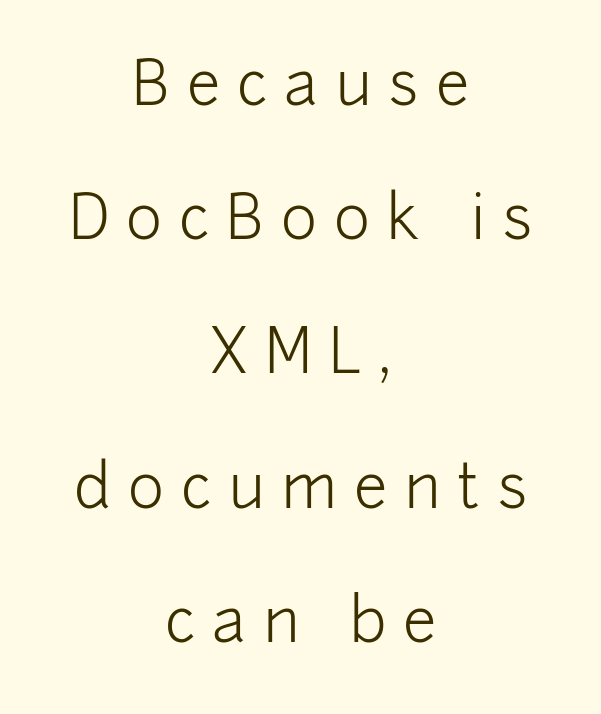
Think of a printed novel: that variable character pitch is what you see here. The designer dialed line spacing up above the default. The face used here is a sans, in the tradition of grotesques and geometrics. Nope, not italic — everything's standing straight. Words float on clear page, feet unadorned.
